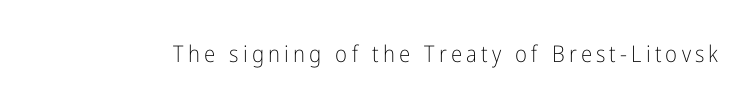
Honestly, there is no underline to notice here at all. This is roman type, the default non-slanted kind. Weight: not bold — regular or lighter.
